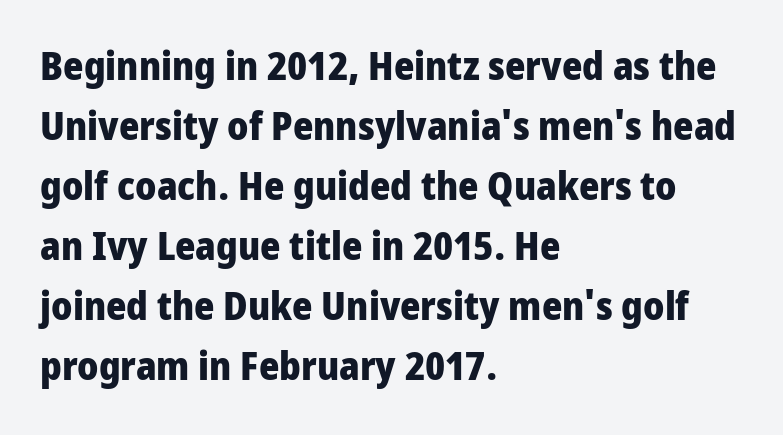
Line beginnings align vertically; line endings do not. The baseline area is clear. Set as a true bold cut, around the 700 mark. Unlike italic type, these characters show no tilt at all.
